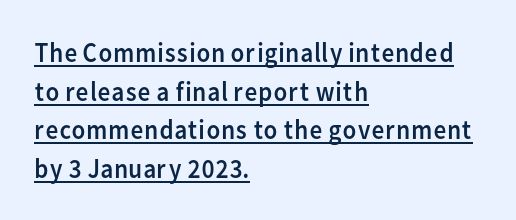
Q: Is the text bold? A: No.
Q: Is the text italic (slanted)? A: No, it is upright.
Q: Is the typeface a serif or a sans-serif typeface? A: Sans-serif.
Q: Is the text underlined? A: Yes.
Q: How is the paragraph aligned? A: Left-aligned.
Q: Is the spacing between letters normal or unusually wide? A: Normal.
Q: Is the spacing between lines tight, normal or loose? A: Normal.
Q: Width (condensed, normal, or wide)? A: Normal.
Q: Stroke contrast? A: Low.
Q: x-height? A: Medium.
Q: Monospaced? A: No.
